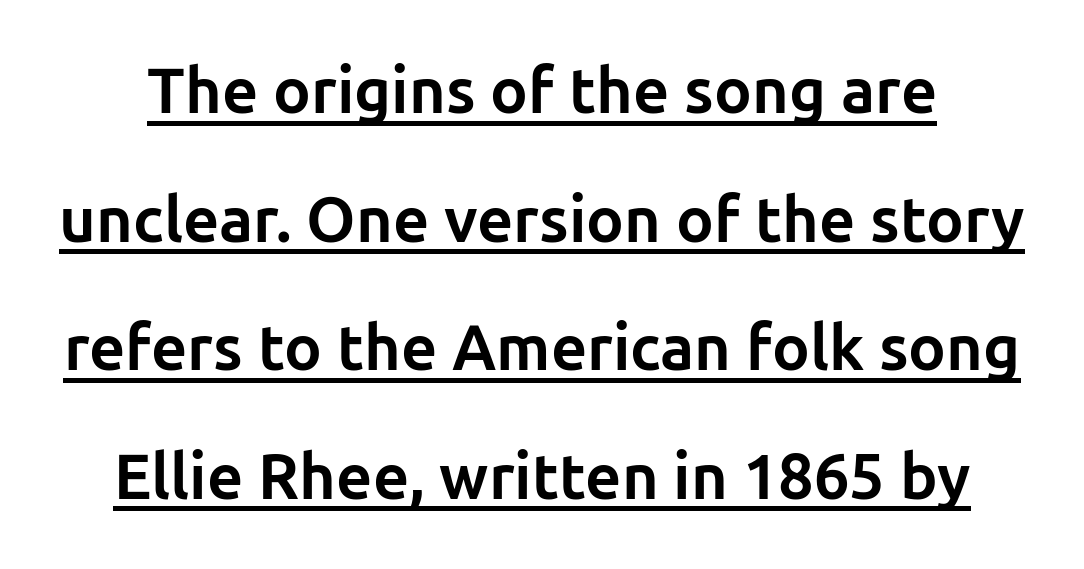
{"serif": "no", "italic": "no", "bold": "yes", "weight": "bold", "width": "normal", "stroke_contrast": "low", "x_height": "medium", "monospaced": "no", "underline": "yes", "line_spacing": "loose", "line_spacing_ratio": 2.04, "letter_spacing": "normal", "letter_spacing_em": 0.0, "glyph_px": 63}
